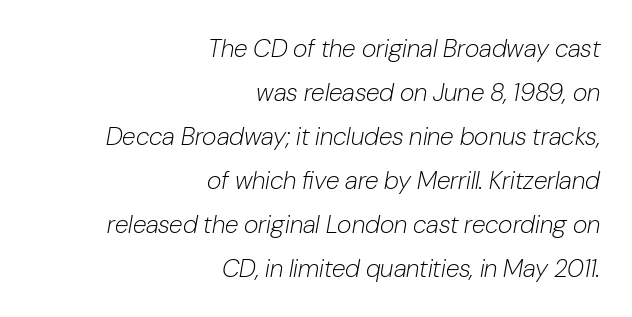
The image shows 25 px text type, italic (leaning right); set right-aligned, line spacing 1.76x, normal letter spacing, not underlined.
